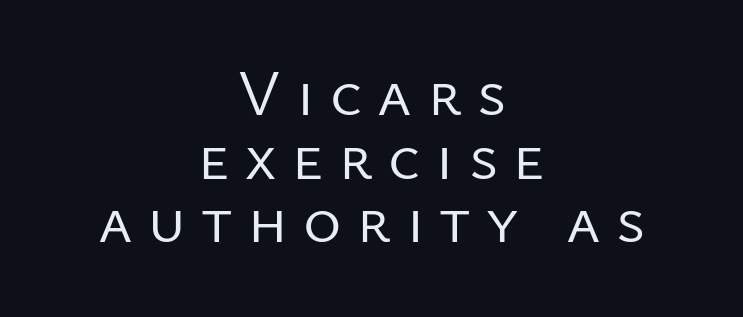
Q: Is the text bold? A: No.
Q: Is the text italic (slanted)? A: No, it is upright.
Q: Is the typeface a serif or a sans-serif typeface? A: Sans-serif.
Q: Is the text underlined? A: No.
Q: How is the paragraph aligned? A: Centered.
Q: Is the spacing between letters normal or unusually wide? A: Unusually wide.
Q: Is the spacing between lines tight, normal or loose? A: Tight.
Q: Width (condensed, normal, or wide)? A: Normal.
Q: Stroke contrast? A: Low.
Q: x-height? A: Medium.
Q: Monospaced? A: No.
